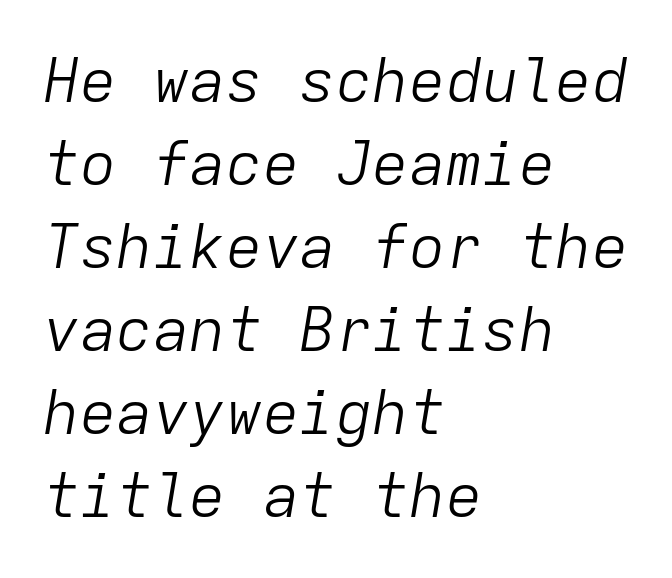
Q: Is the text bold? A: No.
Q: Is the text italic (slanted)? A: Yes, it leans right by about 9 degrees.
Q: Is the text underlined? A: No.
Q: How is the paragraph aligned? A: Left-aligned.
Q: Is the spacing between letters normal or unusually wide? A: Normal.
Q: Is the spacing between lines tight, normal or loose? A: Normal.
Q: Width (condensed, normal, or wide)? A: Normal.
Q: Stroke contrast? A: Low.
Q: x-height? A: Medium.
Q: Monospaced? A: Yes.
